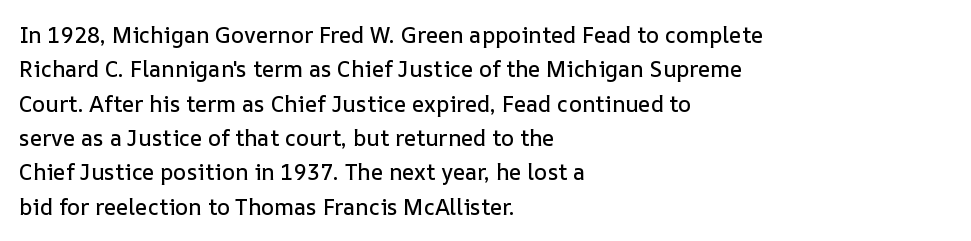
The image shows 22 px text type, upright; set left-aligned, normal line spacing (1.56x), normal letter spacing, not underlined.
